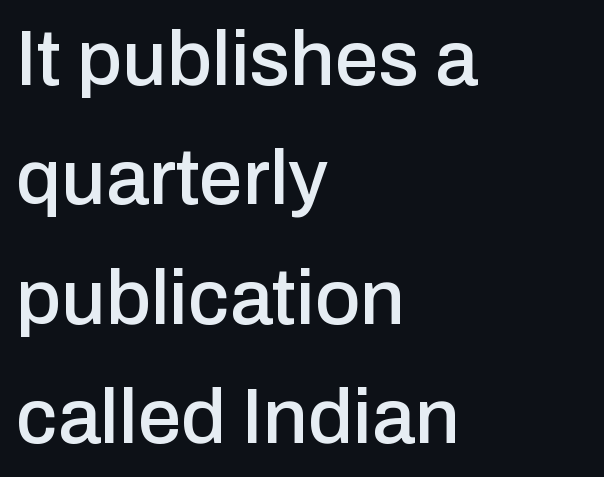
The tracking reads as untouched default to a designer's eye. The letters stand straight up with perfectly vertical stems. The specimen omits any rule beneath the text block's lines. The text was rendered using a sans face with plain stroke endings. Rows of type keep a routine distance in the vertical direction.
